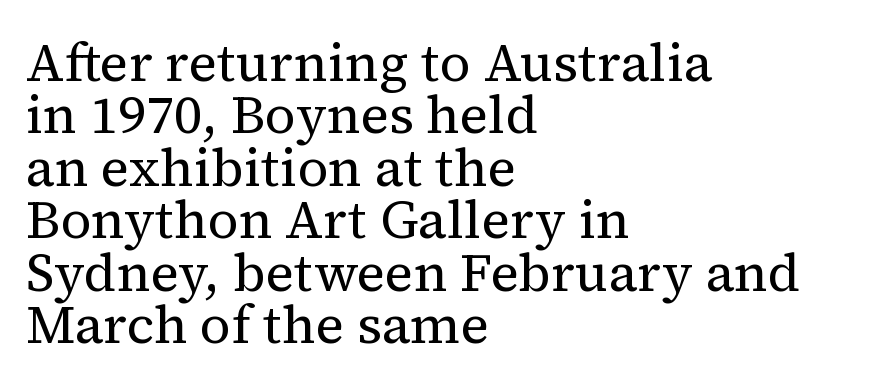
Unlike a clean sans, this face finishes its strokes with serifs. Horizontal bands of white between lines are thin slivers. Is this a fixed-width face? No — the glyphs have proportional, varying widths. Posture: vertical. The face used here is rendered with its standard letterfit. Compared with a typical body face, this is equally light or lighter still.
